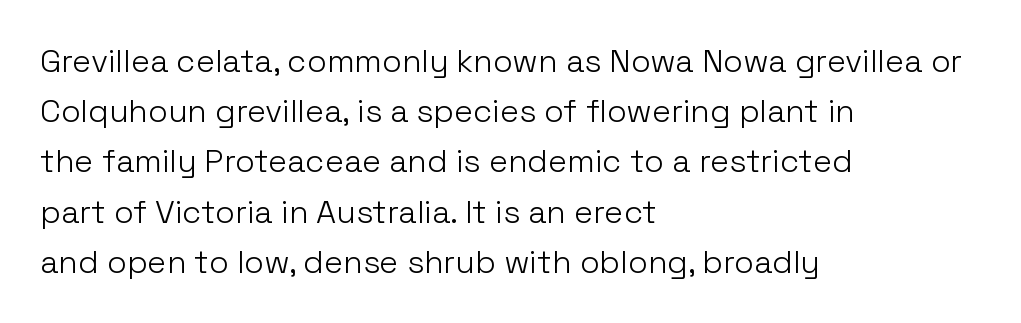
{"serif": "no", "italic": "no", "bold": "no", "weight": "light", "width": "normal", "stroke_contrast": "low", "x_height": "medium", "monospaced": "no", "underline": "no", "align": "left", "line_spacing": "normal", "line_spacing_ratio": 1.57, "letter_spacing": "normal", "letter_spacing_em": 0.0, "glyph_px": 32}
